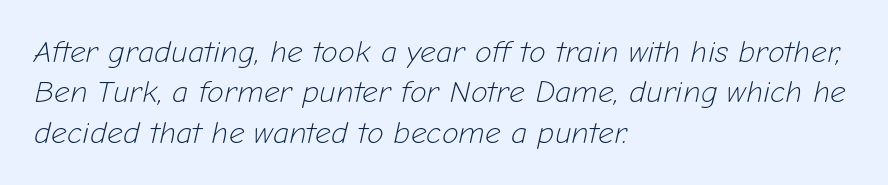
{"italic": "yes", "lean": "right", "slant_degrees": 12, "bold": "no", "weight": "light", "width": "normal", "stroke_contrast": "low", "x_height": "medium", "monospaced": "no", "underline": "no", "align": "left", "line_spacing": "normal", "line_spacing_ratio": 1.3, "letter_spacing": "normal", "letter_spacing_em": 0.0, "glyph_px": 31}
